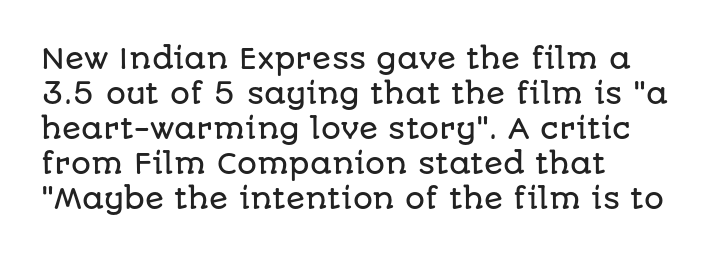
The image shows 28 px sans-serif type, upright; set left-aligned, normal line spacing (1.25x), normal letter spacing, not underlined; low stroke contrast and a large x-height.
